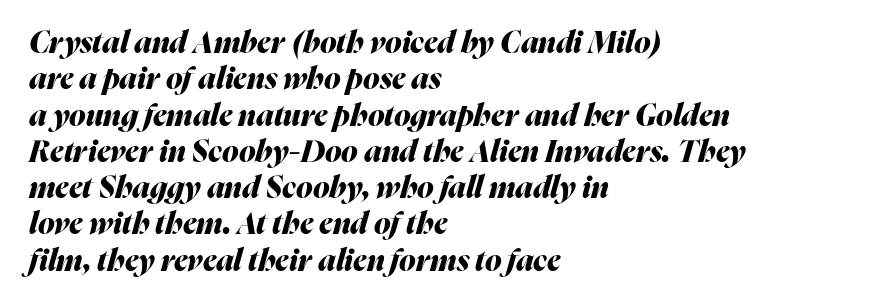
The image shows 30 px heavy type, italic (leaning right); set left-aligned, line spacing 1.21x, normal letter spacing, not underlined; medium stroke contrast and a medium x-height.
